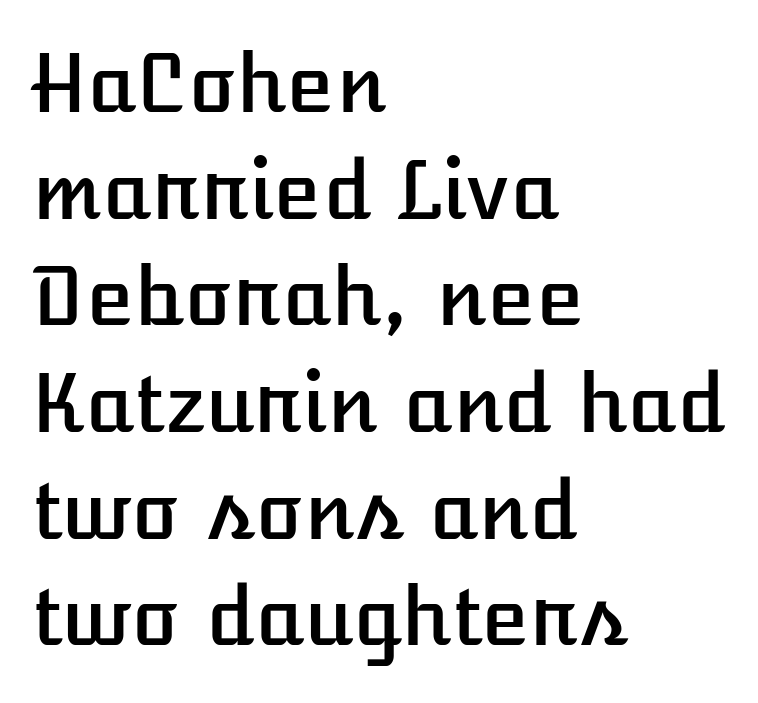
Q: Is the text italic (slanted)? A: No, it is upright.
Q: Is the text underlined? A: No.
Q: How is the paragraph aligned? A: Left-aligned.
Q: Is the spacing between letters normal or unusually wide? A: Normal.
Q: Is the spacing between lines tight, normal or loose? A: Normal.
Q: Width (condensed, normal, or wide)? A: Normal.
Q: Stroke contrast? A: Low.
Q: x-height? A: Medium.
Q: Monospaced? A: No.
